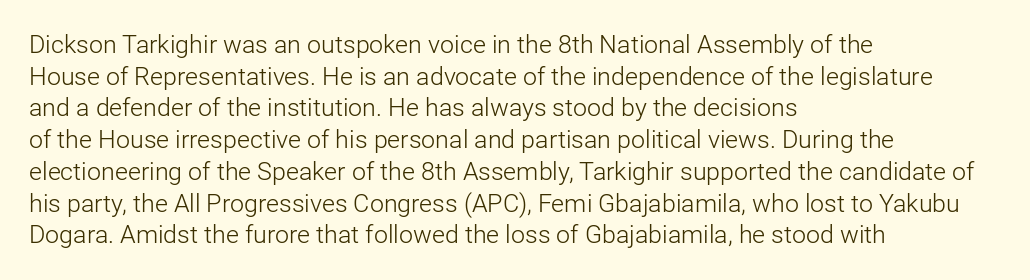
Q: Is the text bold? A: No.
Q: Is the text italic (slanted)? A: No, it is upright.
Q: Is the text underlined? A: No.
Q: How is the paragraph aligned? A: Left-aligned.
Q: Is the spacing between letters normal or unusually wide? A: Normal.
Q: Is the spacing between lines tight, normal or loose? A: Normal.
